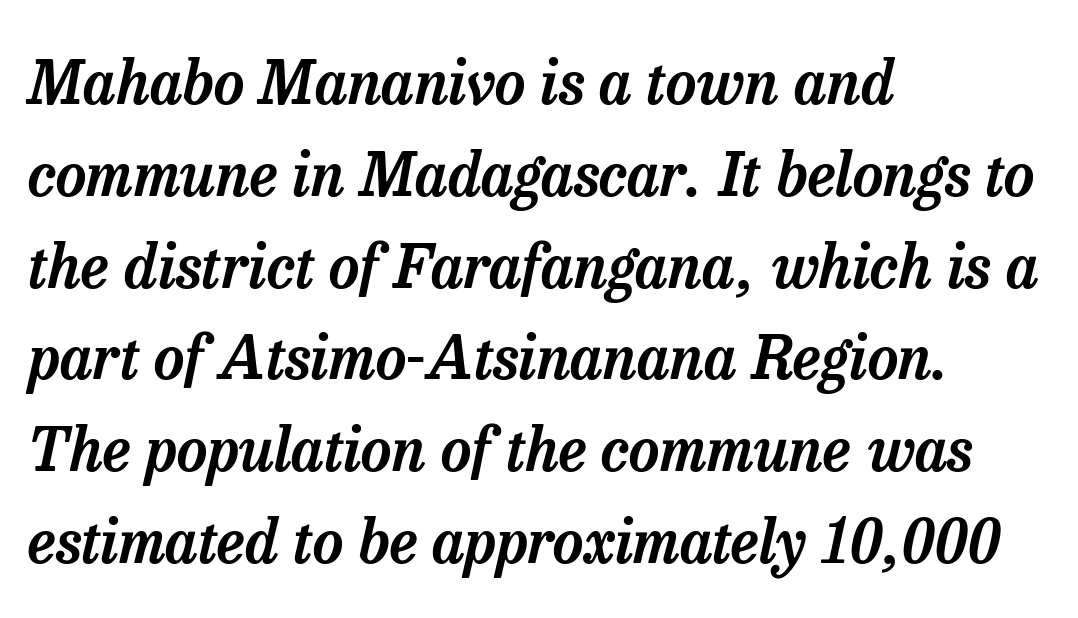
Q: Is the text italic (slanted)? A: Yes, it leans right by about 13 degrees.
Q: Is the typeface a serif or a sans-serif typeface? A: Serif.
Q: Is the text underlined? A: No.
Q: How is the paragraph aligned? A: Left-aligned.
Q: Is the spacing between letters normal or unusually wide? A: Normal.
Q: Is the spacing between lines tight, normal or loose? A: Normal.
Q: Width (condensed, normal, or wide)? A: Normal.
Q: Stroke contrast? A: Low.
Q: x-height? A: Medium.
Q: Monospaced? A: No.
